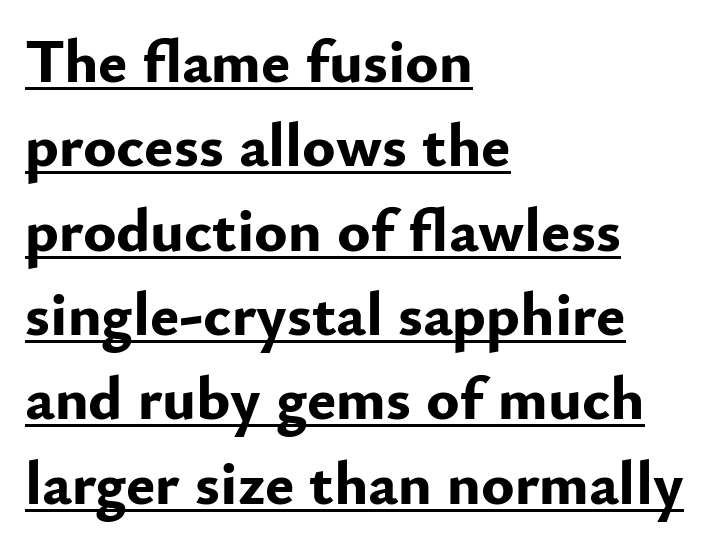
How heavy is the stroke? Heavy — this is a bold. Short note: letters normally spaced. Nope, no serifs anywhere on these letters. Character widths vary here, with narrow letters taking less room than wide ones.
